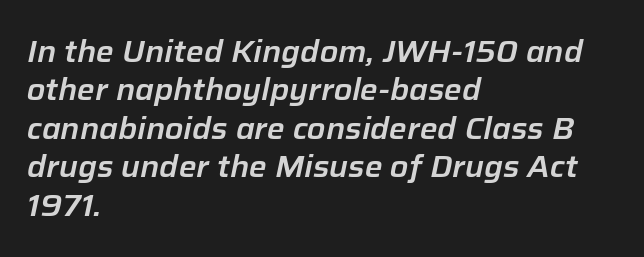
Q: Is the text italic (slanted)? A: Yes, it leans right by about 12 degrees.
Q: Is the text underlined? A: No.
Q: How is the paragraph aligned? A: Left-aligned.
Q: Is the spacing between letters normal or unusually wide? A: Normal.
Q: Is the spacing between lines tight, normal or loose? A: Normal.
Q: Width (condensed, normal, or wide)? A: Normal.
Q: Stroke contrast? A: Low.
Q: x-height? A: Medium.
Q: Monospaced? A: No.
